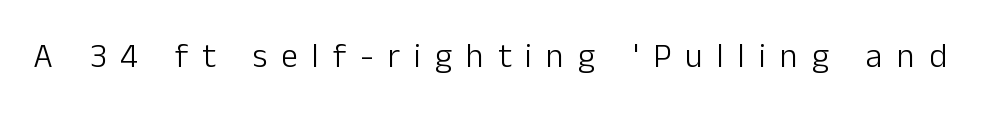
The image shows 34 px light sans-serif type, upright; set unusually wide letter spacing (+0.41 em), not underlined; low stroke contrast and a medium x-height.
